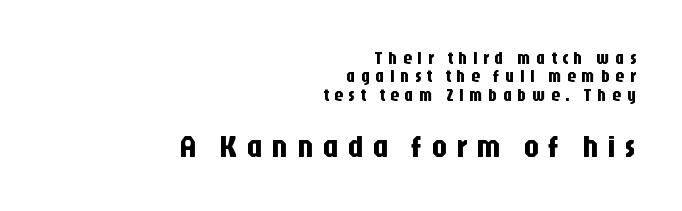
The image shows 31 px condensed sans-serif type, upright; set right-aligned, tight line spacing (1.02x), unusually wide letter spacing (+0.29 em), not underlined; the second (bottom) block is 1.72x larger; low stroke contrast and a large x-height.
